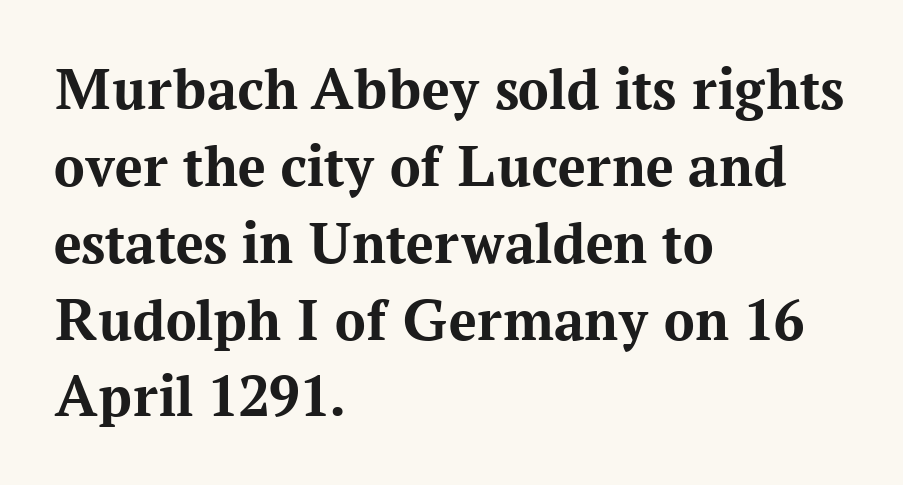
{"serif": "yes", "italic": "no", "bold": "yes", "weight": "bold", "width": "normal", "stroke_contrast": "medium", "x_height": "medium", "monospaced": "no", "underline": "no", "align": "left", "line_spacing": "normal", "line_spacing_ratio": 1.26, "letter_spacing": "normal", "letter_spacing_em": 0.0, "glyph_px": 61}
